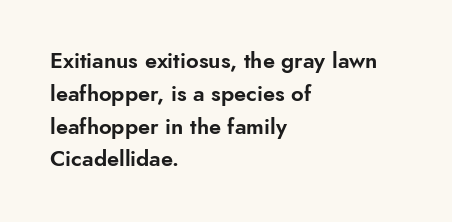
The specimen omits any rule beneath the text block's lines. Is the letter spacing exaggerated? No — it looks like the ordinary default. The typography opts for an upright posture over an oblique one. The rag falls on the right side of this text block. Baseline-to-baseline distance is the conventional proportion of letter height.
